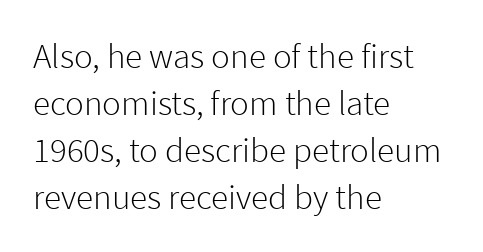
Q: Is the text bold? A: No.
Q: Is the text italic (slanted)? A: No, it is upright.
Q: Is the typeface a serif or a sans-serif typeface? A: Sans-serif.
Q: Is the text underlined? A: No.
Q: How is the paragraph aligned? A: Left-aligned.
Q: Is the spacing between letters normal or unusually wide? A: Normal.
Q: Is the spacing between lines tight, normal or loose? A: Normal.
Q: Width (condensed, normal, or wide)? A: Normal.
Q: Stroke contrast? A: Low.
Q: x-height? A: Medium.
Q: Monospaced? A: No.
